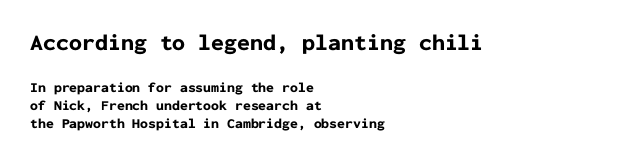
{"italic": "no", "bold": "yes", "underline": "no", "align": "left", "line_spacing": "normal", "line_spacing_ratio": 1.31, "letter_spacing": "normal", "letter_spacing_em": 0.0, "larger_block": "first", "size_ratio": 1.64, "glyph_px": 23}
